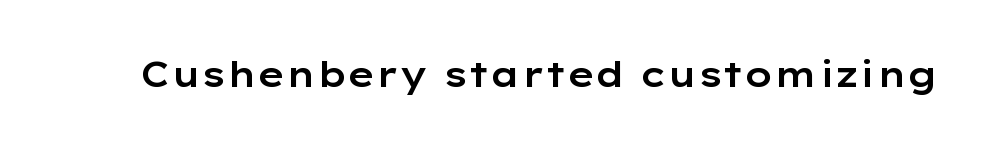
Q: Is the text italic (slanted)? A: No, it is upright.
Q: Is the typeface a serif or a sans-serif typeface? A: Sans-serif.
Q: Is the text underlined? A: No.
Q: Is the spacing between letters normal or unusually wide? A: Normal.
Q: Width (condensed, normal, or wide)? A: Wide.
Q: Stroke contrast? A: Low.
Q: x-height? A: Medium.
Q: Monospaced? A: No.
